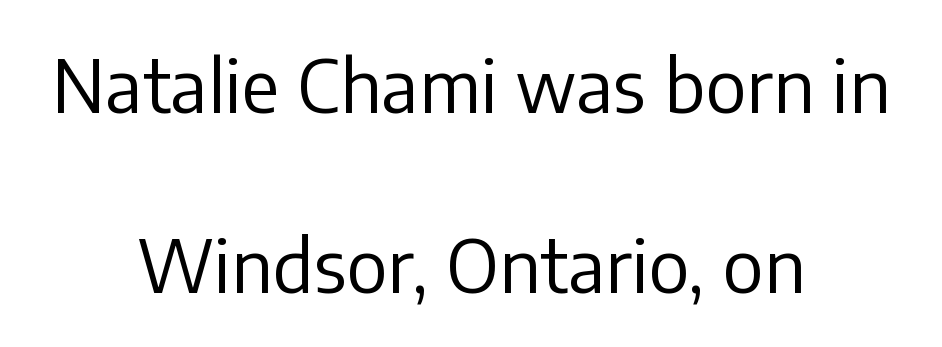
The image shows 73 px regular-weight sans-serif type, upright; set centered, loose line spacing (2.46x), normal letter spacing, not underlined; low stroke contrast and a medium x-height.
